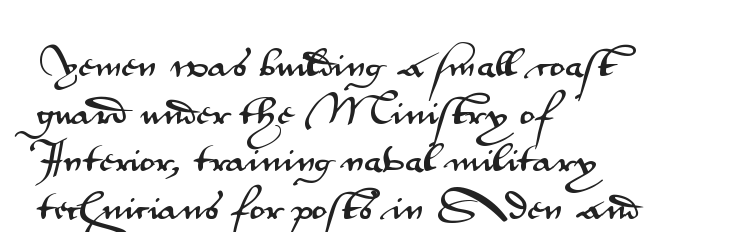
The image shows 32 px wide sans-serif type; set left-aligned, normal line spacing (1.49x), normal letter spacing, not underlined; medium stroke contrast and a small x-height.
